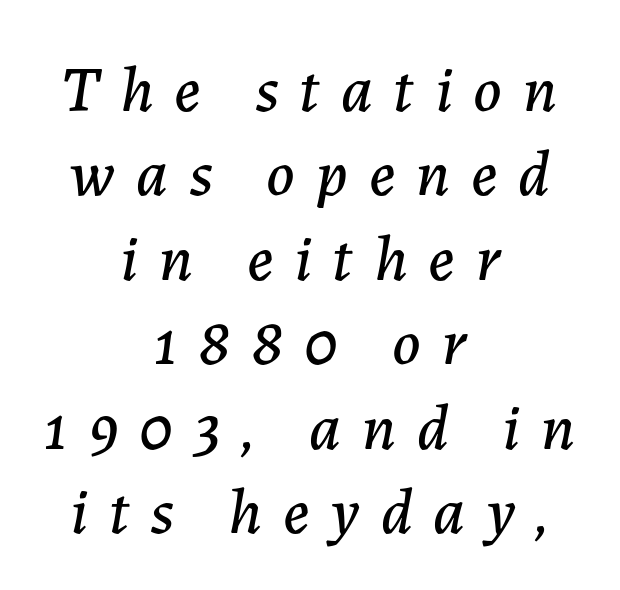
You could not count columns in this text — the font is proportionally spaced. When letters slant like this, we call the style italic. The space directly below the letters is spotless. The rendering inserts visible extra space after every character. Students, observe: this is what conventionally led text looks like.
